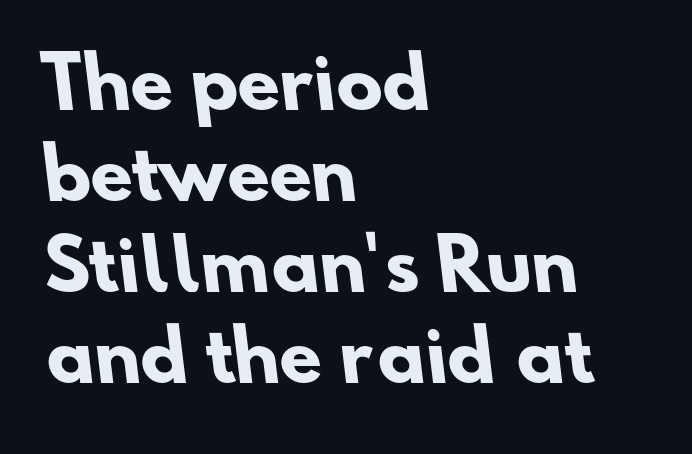
The image shows 69 px heavy sans-serif type; set left-aligned, normal line spacing (1.32x), normal letter spacing, not underlined; low stroke contrast and a small x-height.
